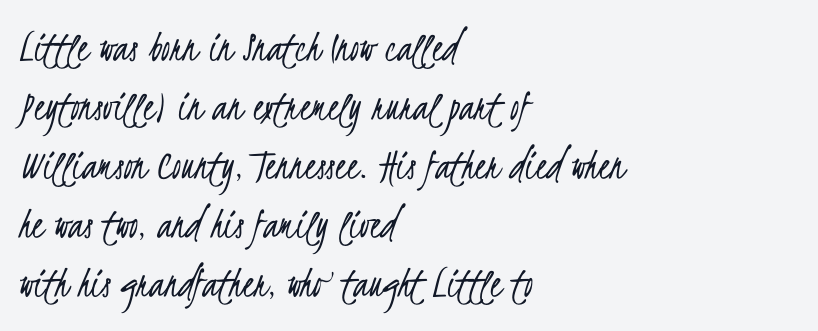
{"serif": "no", "bold": "no", "weight": "light", "width": "condensed", "stroke_contrast": "low", "x_height": "small", "monospaced": "no", "underline": "no", "align": "left", "line_spacing": "normal", "line_spacing_ratio": 1.31, "letter_spacing": "normal", "letter_spacing_em": 0.0, "glyph_px": 45}
